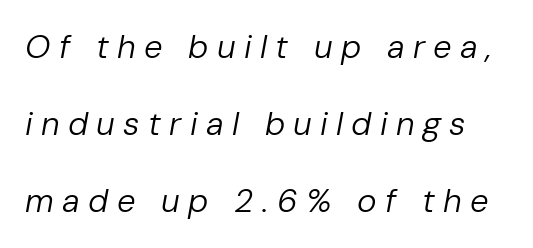
The image shows 33 px regular-weight type, italic (leaning right); set loose line spacing (2.33x), unusually wide letter spacing (+0.25 em), not underlined; low stroke contrast and a medium x-height.
